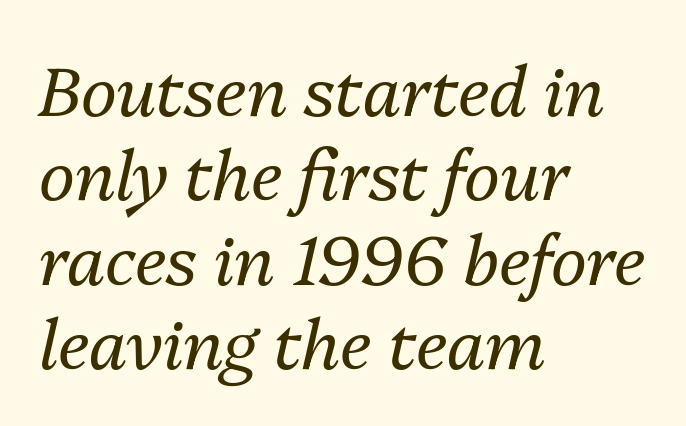
The image shows 68 px regular-weight type, italic (leaning right); set left-aligned, line spacing 1.24x, normal letter spacing, not underlined; medium stroke contrast and a medium x-height.
